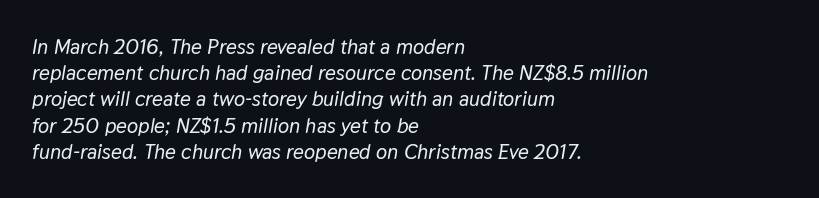
{"italic": "yes", "lean": "right", "slant_degrees": 9, "underline": "no", "align": "left", "line_spacing": "normal", "line_spacing_ratio": 1.25, "letter_spacing": "normal", "letter_spacing_em": 0.0, "glyph_px": 21}
